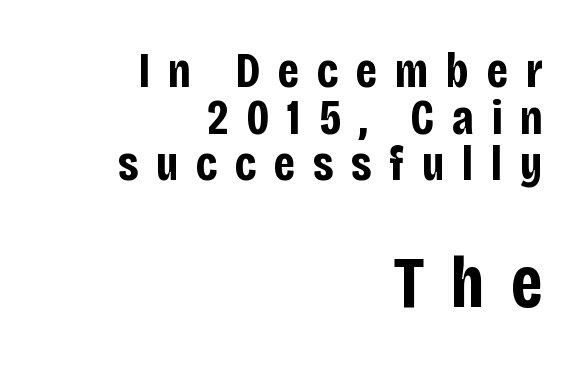
Every character sits straight up, as roman type does. Each new line begins almost immediately beneath the previous one. Clear beneath every line of the passage. Look at the glyph heights: the lower group is clearly the bigger setting. The passage shown is typeset with a sans-serif family.
